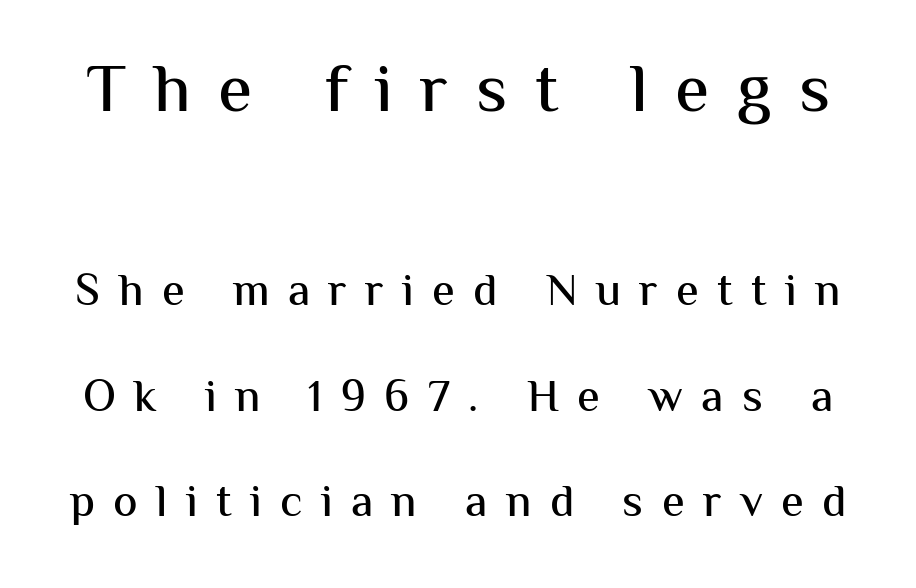
{"serif": "no", "italic": "no", "width": "normal", "stroke_contrast": "medium", "x_height": "medium", "monospaced": "no", "underline": "no", "line_spacing": "loose", "line_spacing_ratio": 2.3, "letter_spacing": "wide", "letter_spacing_em": 0.4, "larger_block": "first", "size_ratio": 1.5, "glyph_px": 69}
